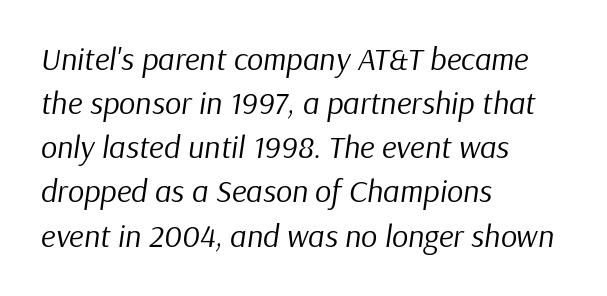
Q: Is the text bold? A: No.
Q: Is the text italic (slanted)? A: Yes, it leans right by about 9 degrees.
Q: Is the text underlined? A: No.
Q: How is the paragraph aligned? A: Left-aligned.
Q: Is the spacing between letters normal or unusually wide? A: Normal.
Q: Is the spacing between lines tight, normal or loose? A: Normal.
Q: Width (condensed, normal, or wide)? A: Normal.
Q: Stroke contrast? A: Low.
Q: x-height? A: Medium.
Q: Monospaced? A: No.
